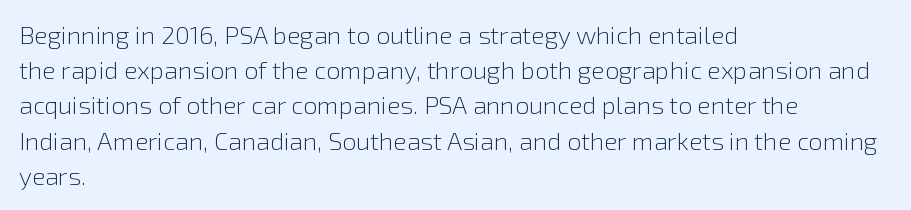
Q: Is the text bold? A: No.
Q: Is the text italic (slanted)? A: No, it is upright.
Q: Is the text underlined? A: No.
Q: How is the paragraph aligned? A: Left-aligned.
Q: Is the spacing between letters normal or unusually wide? A: Normal.
Q: Is the spacing between lines tight, normal or loose? A: Normal.
